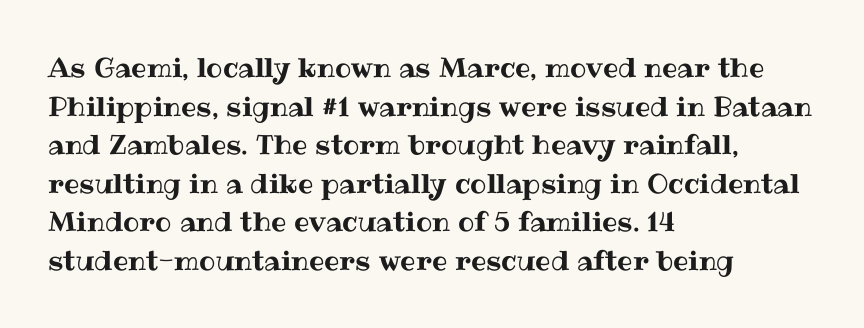
The image shows 27 px text type, upright; set left-aligned, normal line spacing (1.43x), normal letter spacing, not underlined.
